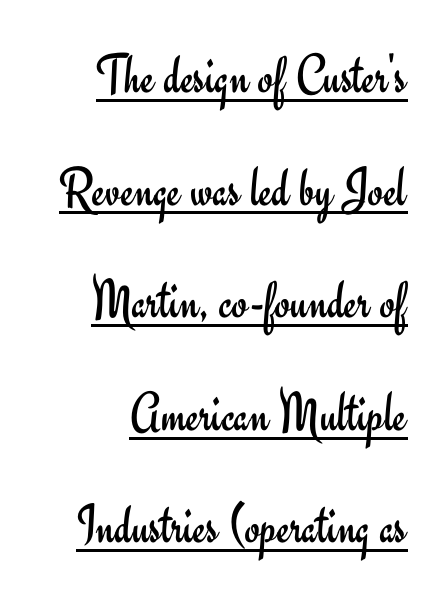
Nope, no serifs anywhere on these letters. Students, note that the glyphs here touch the page at normal intervals. These glyphs show unthickened strokes, regular width or finer. Decoration check: the copy is underlined.
